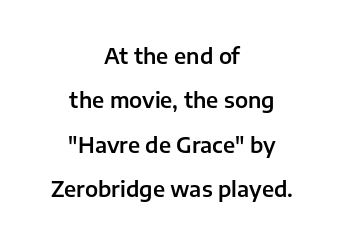
{"italic": "no", "underline": "no", "align": "center", "line_spacing": "loose", "line_spacing_ratio": 2.11, "letter_spacing": "normal", "letter_spacing_em": 0.0, "glyph_px": 21}
